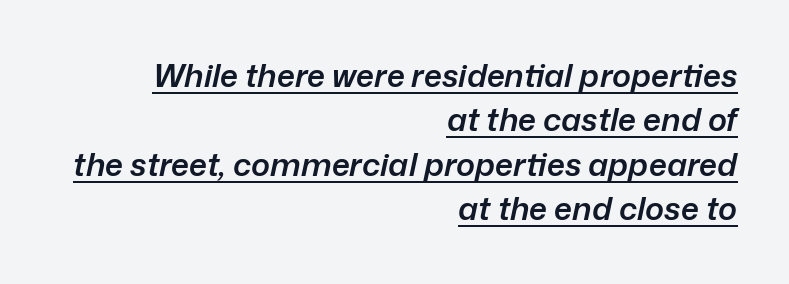
Q: Is the text bold? A: Semi-bold.
Q: Is the text italic (slanted)? A: Yes, it leans right by about 12 degrees.
Q: Is the text underlined? A: Yes.
Q: How is the paragraph aligned? A: Right-aligned.
Q: Is the spacing between letters normal or unusually wide? A: Normal.
Q: Is the spacing between lines tight, normal or loose? A: Normal.
Q: Width (condensed, normal, or wide)? A: Normal.
Q: Stroke contrast? A: Low.
Q: x-height? A: Medium.
Q: Monospaced? A: No.
